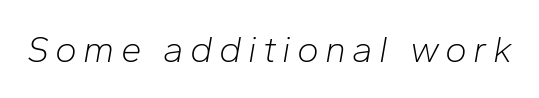
The image shows 37 px light type, italic (leaning right); set not underlined; low stroke contrast and a medium x-height.
